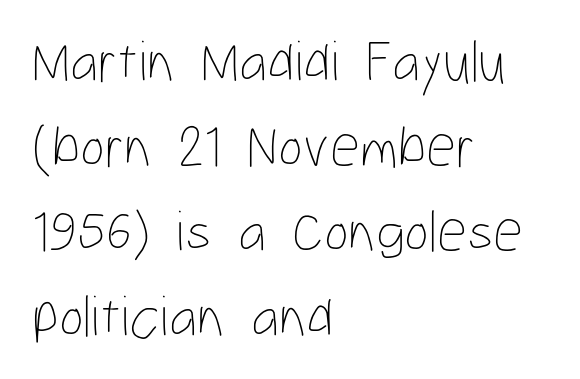
The image shows 59 px thin, condensed type, upright; set left-aligned, normal line spacing (1.44x), normal letter spacing, not underlined; low stroke contrast and a medium x-height.
